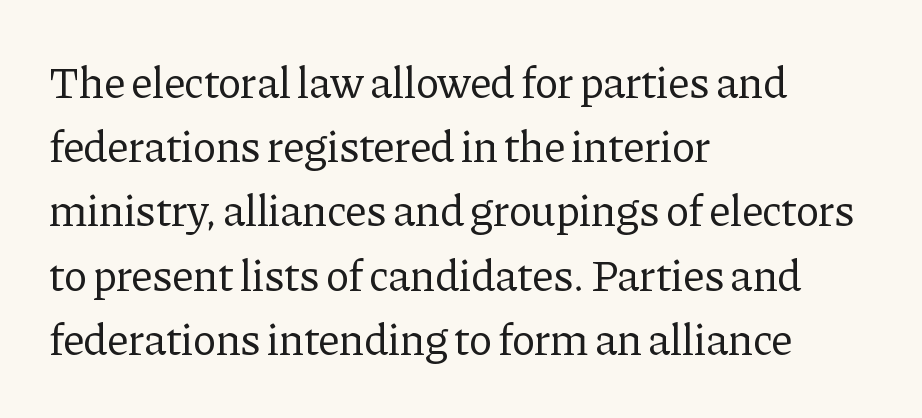
Serifs: yes, visible at the terminals of the letterforms. The ragged edge is on the right, which tells us the setting is flush left. Glance below the letters and you will spot only blank space. Every character sits straight up, as roman type does.
